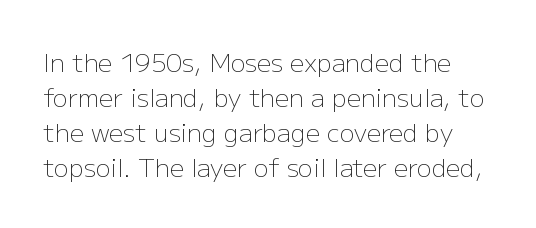
Q: Is the text bold? A: No.
Q: Is the text italic (slanted)? A: No, it is upright.
Q: Is the text underlined? A: No.
Q: Is the spacing between letters normal or unusually wide? A: Normal.
Q: Is the spacing between lines tight, normal or loose? A: Normal.
